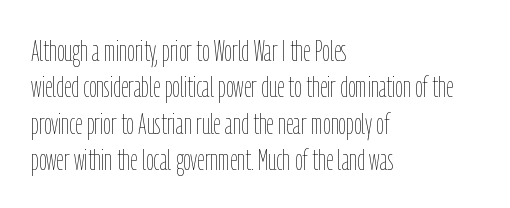
Q: Is the text bold? A: No.
Q: Is the text italic (slanted)? A: No, it is upright.
Q: Is the text underlined? A: No.
Q: How is the paragraph aligned? A: Left-aligned.
Q: Is the spacing between letters normal or unusually wide? A: Normal.
Q: Width (condensed, normal, or wide)? A: Condensed.
Q: Stroke contrast? A: Low.
Q: x-height? A: Medium.
Q: Monospaced? A: No.
